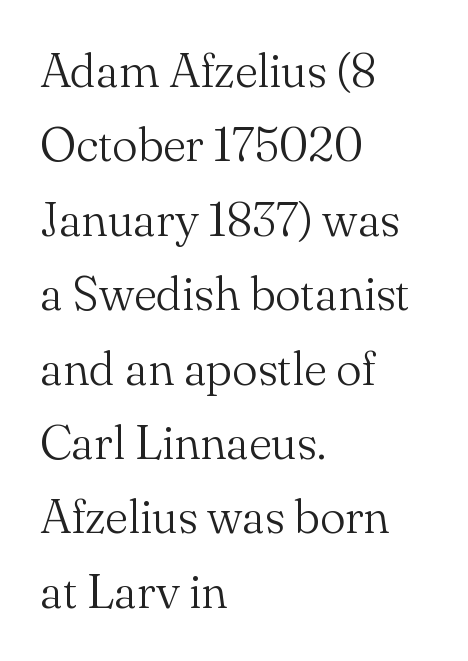
Q: Is the text bold? A: No.
Q: Is the text italic (slanted)? A: No, it is upright.
Q: Is the typeface a serif or a sans-serif typeface? A: Serif.
Q: Is the text underlined? A: No.
Q: How is the paragraph aligned? A: Left-aligned.
Q: Is the spacing between letters normal or unusually wide? A: Normal.
Q: Is the spacing between lines tight, normal or loose? A: Normal.
Q: Width (condensed, normal, or wide)? A: Normal.
Q: Stroke contrast? A: Medium.
Q: x-height? A: Small.
Q: Monospaced? A: No.
